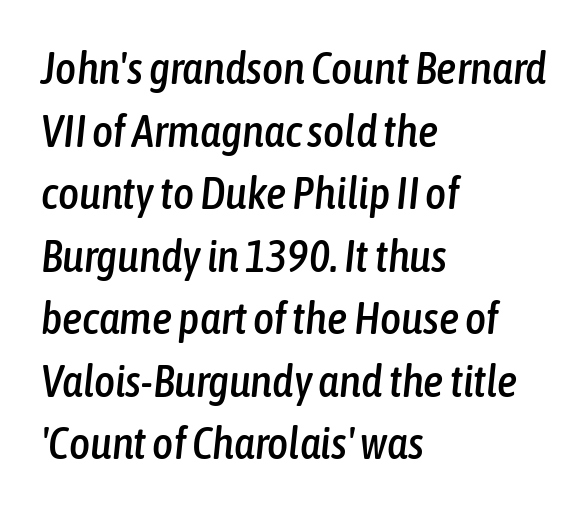
The image shows 45 px condensed type, italic (leaning right); set left-aligned, normal line spacing (1.39x), normal letter spacing, not underlined; low stroke contrast and a medium x-height.
